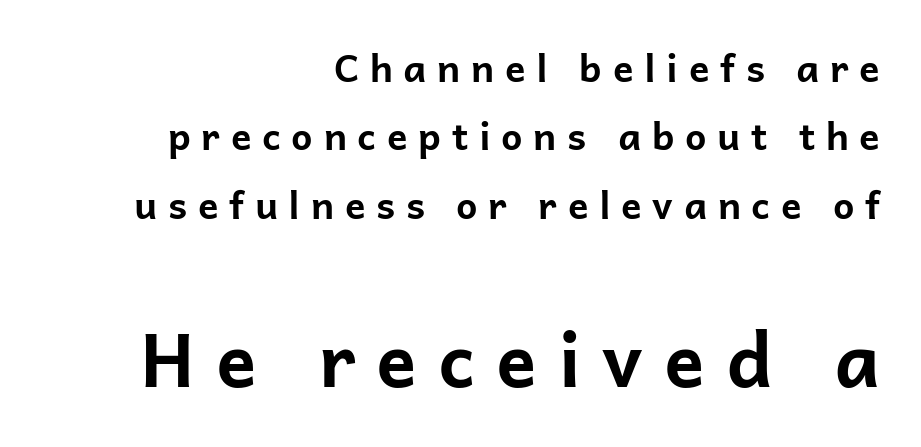
The image shows 75 px bold sans-serif type, upright; set right-aligned, line spacing 1.8x, unusually wide letter spacing (+0.28 em), not underlined; the second (bottom) block is 1.97x larger; low stroke contrast and a medium x-height.
